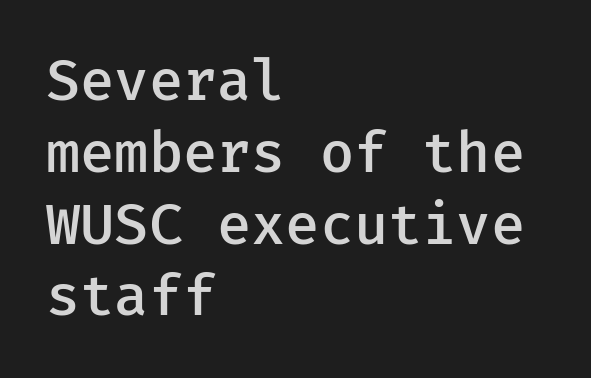
Firm but not heavy-handed strokes: this text is semibold. Baseline-to-baseline distance is the conventional proportion of letter height. The words here are not underlined. Is there any slant? The stems are plumb.
